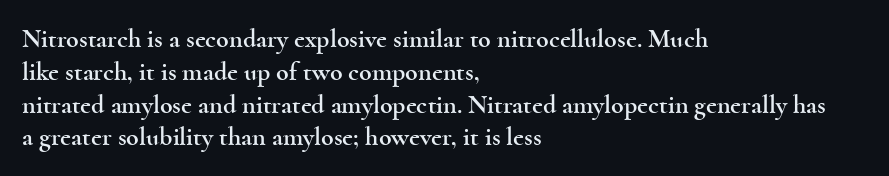
Q: Is the text italic (slanted)? A: No, it is upright.
Q: Is the text underlined? A: No.
Q: How is the paragraph aligned? A: Left-aligned.
Q: Is the spacing between letters normal or unusually wide? A: Normal.
Q: Is the spacing between lines tight, normal or loose? A: Normal.
